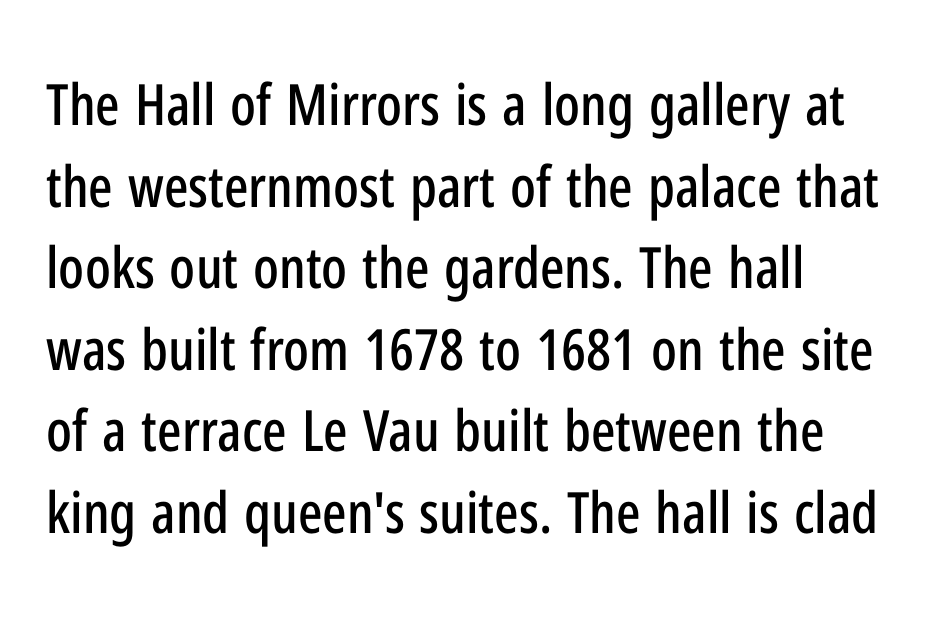
The image shows 57 px condensed sans-serif type, upright; set normal line spacing (1.43x), normal letter spacing, not underlined; low stroke contrast and a medium x-height.
